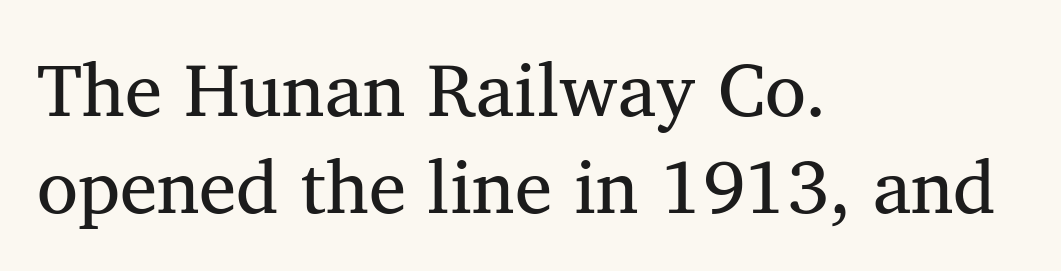
{"serif": "yes", "italic": "no", "bold": "no", "weight": "regular", "width": "normal", "stroke_contrast": "medium", "x_height": "medium", "monospaced": "no", "underline": "no", "align": "left", "line_spacing": "normal", "line_spacing_ratio": 1.3, "letter_spacing": "normal", "letter_spacing_em": 0.0, "glyph_px": 75}
